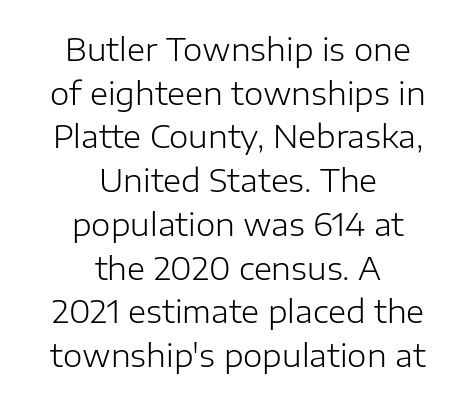
You could not count columns in this text — the font is proportionally spaced. The paragraph has two soft edges and a firm central axis. Check under the words: just untouched page. Compared with typical body copy, the letter spacing here is the same.
